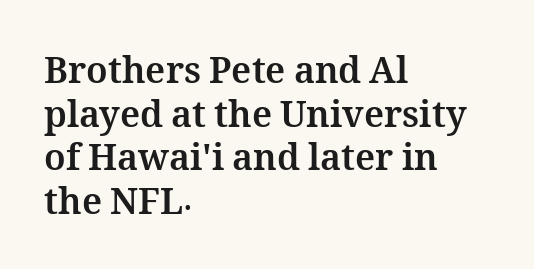
No word sits above an underline. Tracking value appears to be zero — textbook default spacing. Designer's note — italics off, roman on. Character widths vary here, with narrow letters taking less room than wide ones.
